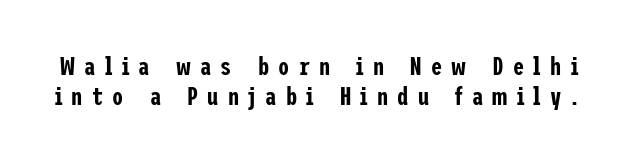
The image shows 25 px text type, upright; set line spacing 1.22x, unusually wide letter spacing (+0.37 em), not underlined.
